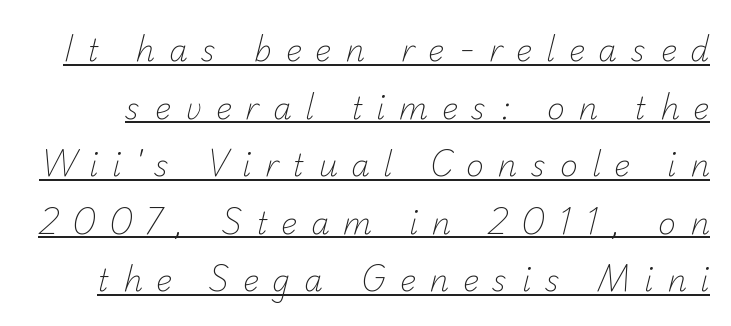
Q: Is the text bold? A: No.
Q: Is the typeface a serif or a sans-serif typeface? A: Sans-serif.
Q: Is the text underlined? A: Yes.
Q: Is the spacing between letters normal or unusually wide? A: Unusually wide.
Q: Is the spacing between lines tight, normal or loose? A: Loose.
Q: Width (condensed, normal, or wide)? A: Normal.
Q: Stroke contrast? A: Low.
Q: x-height? A: Small.
Q: Monospaced? A: No.
